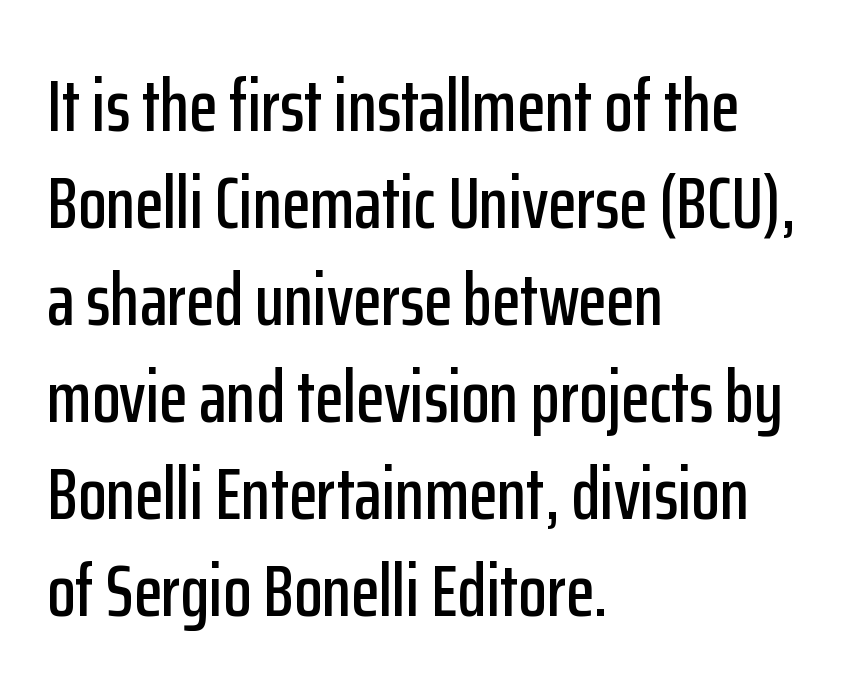
The image shows 74 px condensed sans-serif type, upright; set left-aligned, normal line spacing (1.31x), normal letter spacing, not underlined; low stroke contrast and a medium x-height.
